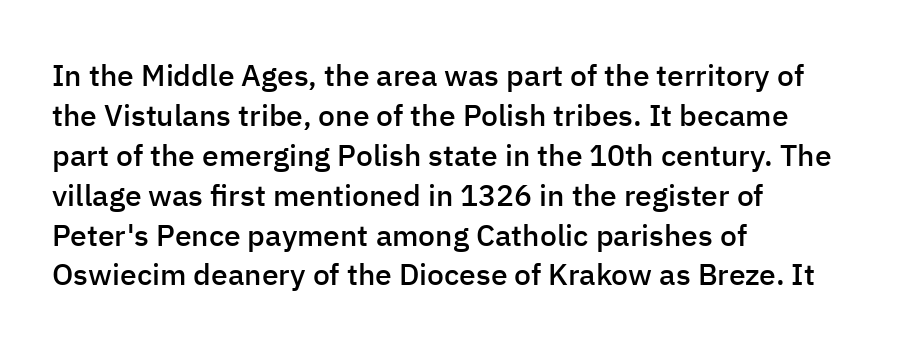
Visually the block forms a straight wall on the left and a jagged coastline on the right. Notice the strokes are somewhat thickened but not fully heavy: this is a semibold. This rendering features lettering with no underline. Style check: upright. You could call the tracking neutral — neither tight nor loose. Unlike a traditional serif, this face leaves its strokes unadorned.
